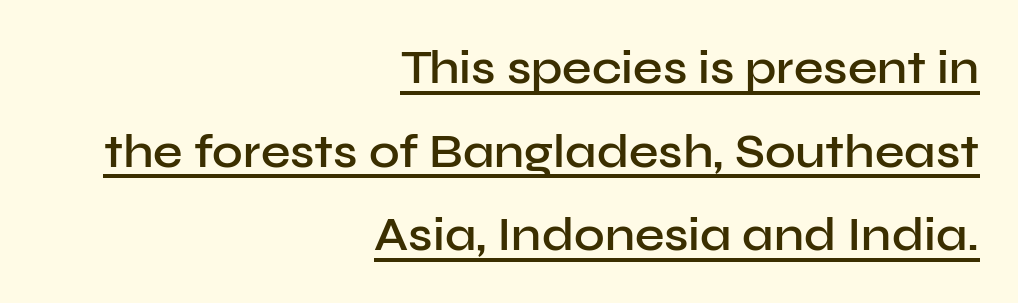
Q: Is the text bold? A: Semi-bold.
Q: Is the text italic (slanted)? A: No, it is upright.
Q: Is the typeface a serif or a sans-serif typeface? A: Sans-serif.
Q: Is the text underlined? A: Yes.
Q: How is the paragraph aligned? A: Right-aligned.
Q: Is the spacing between letters normal or unusually wide? A: Normal.
Q: Width (condensed, normal, or wide)? A: Normal.
Q: Stroke contrast? A: Low.
Q: x-height? A: Medium.
Q: Monospaced? A: No.
